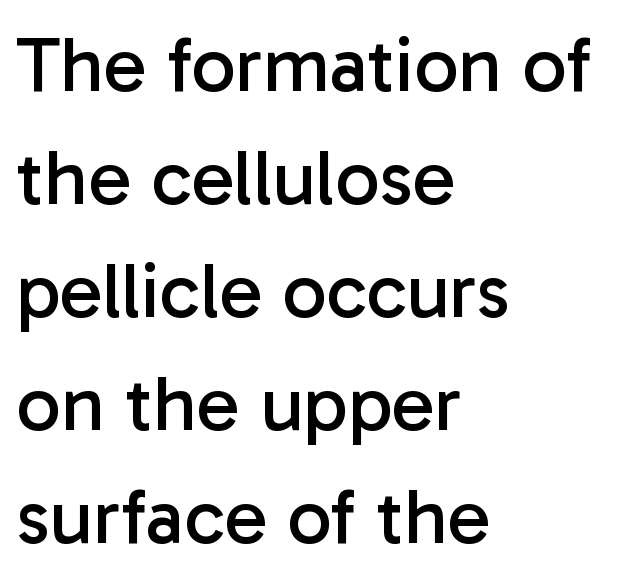
Each letter keeps its own natural width here, so spacing adapts to shape. You could call the tracking neutral — neither tight nor loose. Successive baselines arrive at the customary interval. The cut favours lightness, reaching ordinary text weight at its darkest. Each line starts at the same left margin while the right side varies.
